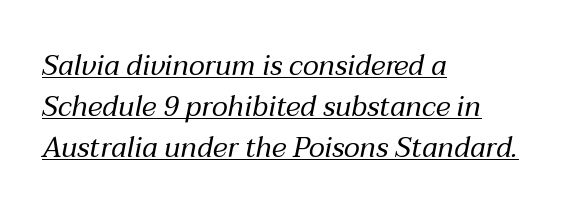
Q: Is the text bold? A: No.
Q: Is the text italic (slanted)? A: Yes, it leans right by about 12 degrees.
Q: Is the text underlined? A: Yes.
Q: How is the paragraph aligned? A: Left-aligned.
Q: Is the spacing between letters normal or unusually wide? A: Normal.
Q: Is the spacing between lines tight, normal or loose? A: Normal.
Q: Width (condensed, normal, or wide)? A: Normal.
Q: Stroke contrast? A: Medium.
Q: x-height? A: Medium.
Q: Monospaced? A: No.
